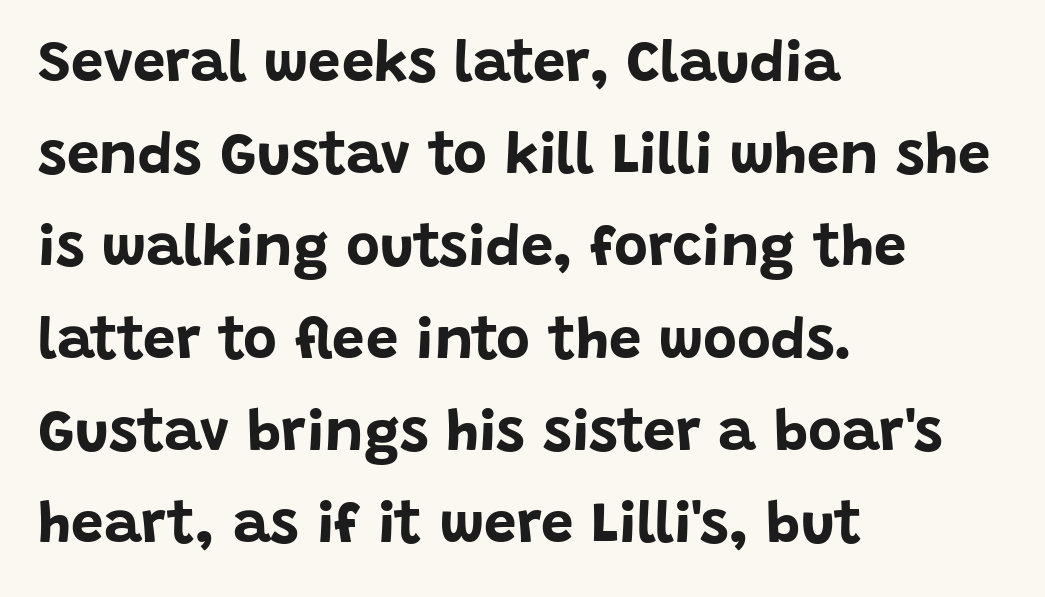
{"serif": "no", "italic": "no", "bold": "yes", "weight": "bold", "width": "normal", "stroke_contrast": "low", "x_height": "large", "monospaced": "no", "underline": "no", "align": "left", "line_spacing": "normal", "line_spacing_ratio": 1.59, "letter_spacing": "normal", "letter_spacing_em": 0.0, "glyph_px": 58}
